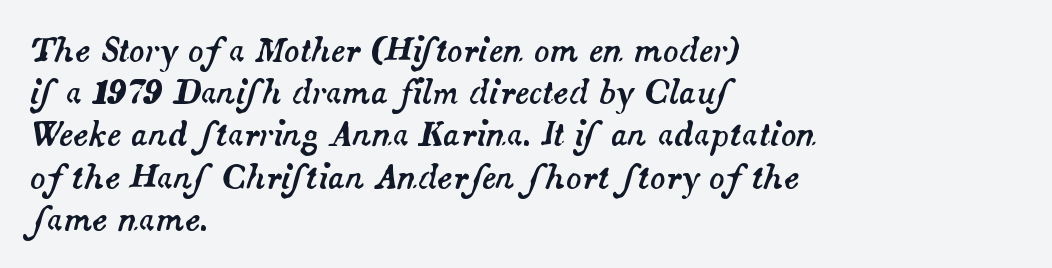
The image shows 32 px text type, italic (leaning right); set left-aligned, normal line spacing (1.32x), normal letter spacing, not underlined; medium stroke contrast and a small x-height.
